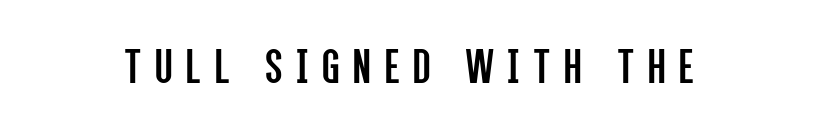
{"serif": "no", "italic": "no", "bold": "no", "weight": "regular", "width": "condensed", "stroke_contrast": "low", "x_height": "large", "monospaced": "no", "underline": "no", "letter_spacing": "wide", "letter_spacing_em": 0.27, "glyph_px": 51}
